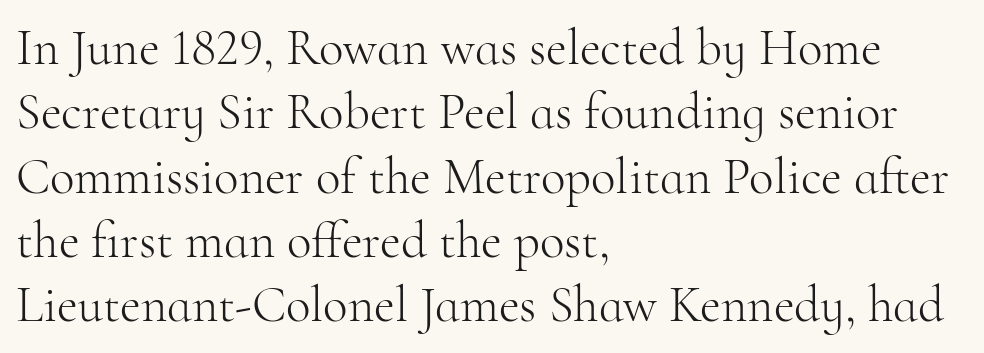
{"serif": "yes", "italic": "no", "bold": "no", "weight": "light", "width": "normal", "stroke_contrast": "high", "x_height": "small", "monospaced": "no", "underline": "no", "align": "left", "line_spacing": "normal", "line_spacing_ratio": 1.26, "letter_spacing": "normal", "letter_spacing_em": 0.0, "glyph_px": 51}
